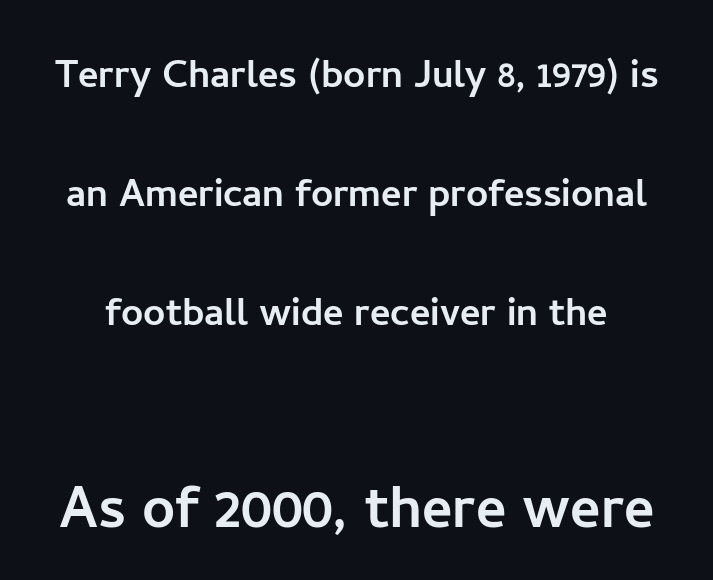
Q: Is the text italic (slanted)? A: No, it is upright.
Q: Is the typeface a serif or a sans-serif typeface? A: Sans-serif.
Q: Is the text underlined? A: No.
Q: Is the spacing between letters normal or unusually wide? A: Normal.
Q: Is the spacing between lines tight, normal or loose? A: Loose.
Q: Which block of text is set in a larger size, the first (top) or the second (bottom)? A: The second (bottom) one.
Q: Width (condensed, normal, or wide)? A: Normal.
Q: Stroke contrast? A: Low.
Q: x-height? A: Medium.
Q: Monospaced? A: No.
